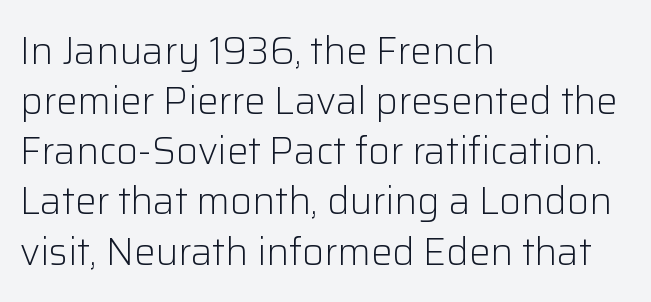
The image shows 38 px light sans-serif type, upright; set left-aligned, normal line spacing (1.32x), normal letter spacing, not underlined; low stroke contrast and a medium x-height.
